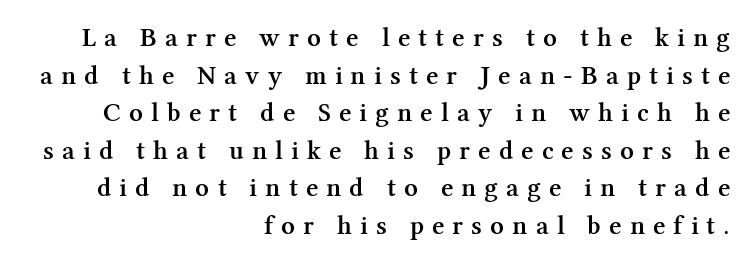
{"italic": "no", "bold": "semi", "underline": "no", "align": "right", "line_spacing": "normal", "line_spacing_ratio": 1.39, "letter_spacing": "wide", "letter_spacing_em": 0.3, "glyph_px": 27}
